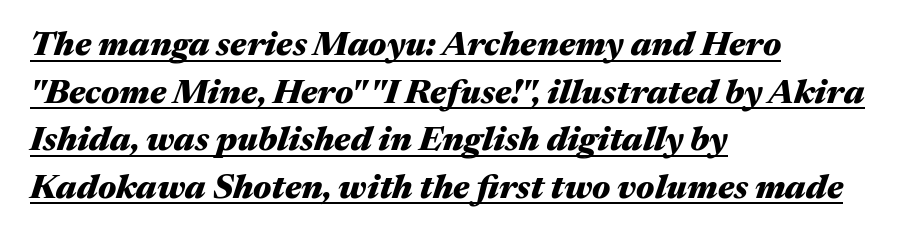
Observe the ordinary spacing: letters are neighbours, not strangers. Vertically, the passage feels balanced, rows spaced as you'd expect. In terms of weight, the rendering is a true, heavy bold. The whole block is typeset with a tilt. Underline: present.
